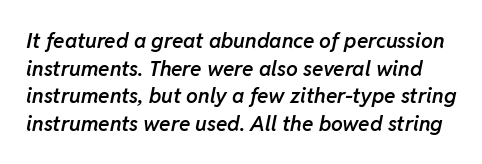
Q: Is the text bold? A: Semi-bold.
Q: Is the text italic (slanted)? A: Yes, it leans right by about 11 degrees.
Q: Is the text underlined? A: No.
Q: Is the spacing between letters normal or unusually wide? A: Normal.
Q: Is the spacing between lines tight, normal or loose? A: Normal.
